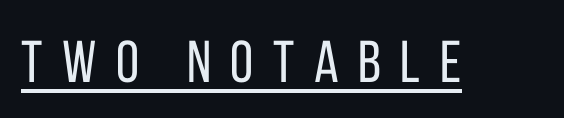
The typesetter has applied underlining to the passage shown. Do the letters lean? They stand straight. Varying glyph widths throughout — classic text-font behaviour. Loose tracking; the words dissolve into strings of separated letters.
